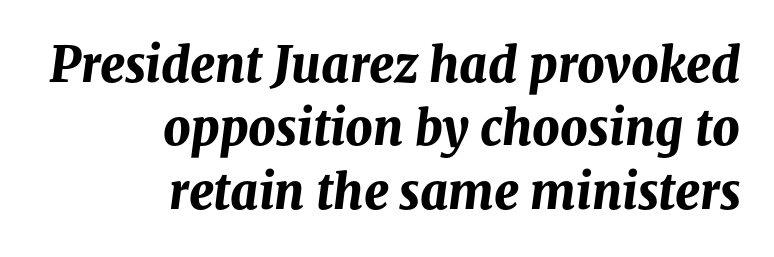
The image shows 48 px bold type, italic (leaning right); set right-aligned, normal line spacing (1.32x), normal letter spacing, not underlined; medium stroke contrast and a medium x-height.
